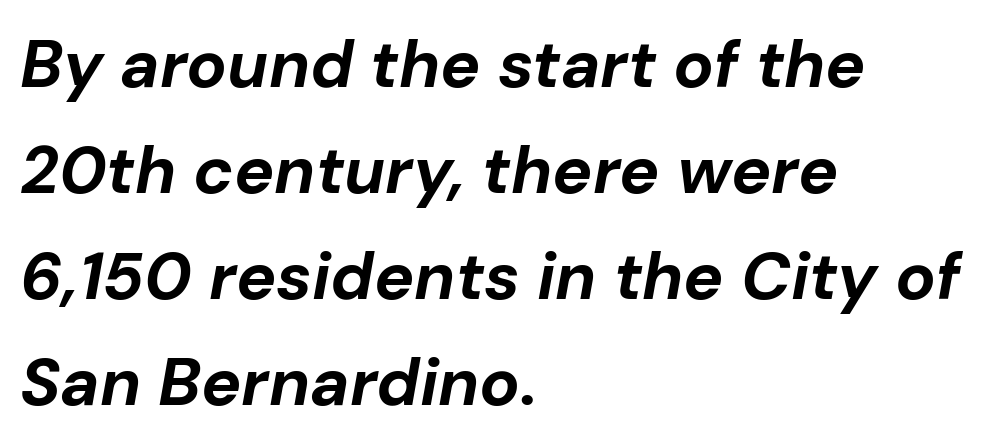
Q: Is the text bold? A: Yes.
Q: Is the text italic (slanted)? A: Yes, it leans right by about 10 degrees.
Q: Is the text underlined? A: No.
Q: How is the paragraph aligned? A: Left-aligned.
Q: Is the spacing between letters normal or unusually wide? A: Normal.
Q: Is the spacing between lines tight, normal or loose? A: Normal.
Q: Width (condensed, normal, or wide)? A: Normal.
Q: Stroke contrast? A: Low.
Q: x-height? A: Medium.
Q: Monospaced? A: No.
